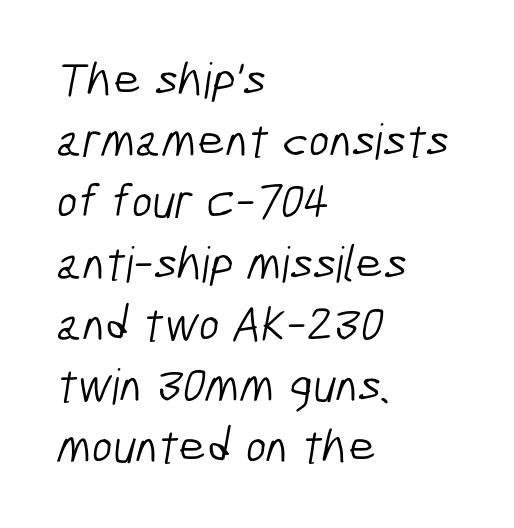
A bare baseline throughout the passage. Honestly, the letter spacing is just normal — you wouldn't notice it. Normally led — the rows are evenly, conventionally spaced. Ink coverage per letter is moderate at most. Character widths vary here, with narrow letters taking less room than wide ones.
